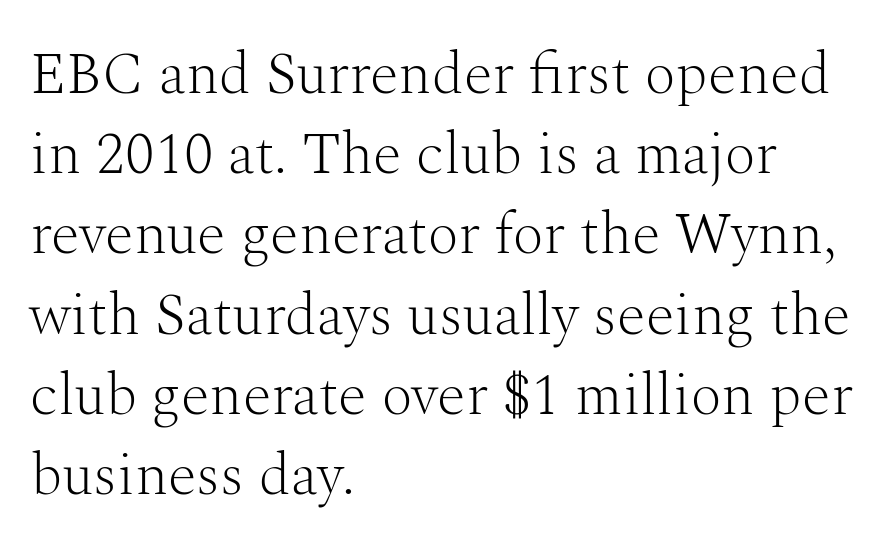
{"serif": "yes", "italic": "no", "bold": "no", "weight": "light", "width": "normal", "stroke_contrast": "medium", "x_height": "medium", "monospaced": "no", "underline": "no", "align": "left", "line_spacing": "normal", "line_spacing_ratio": 1.36, "letter_spacing": "normal", "letter_spacing_em": 0.0, "glyph_px": 59}
